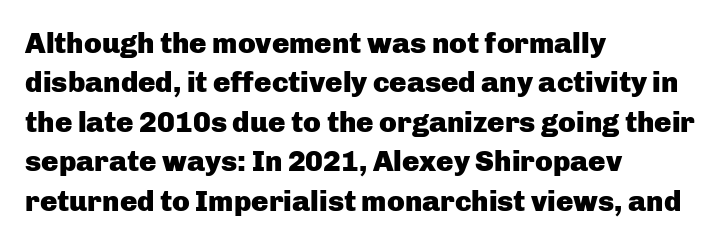
The image shows 29 px heavy sans-serif type, upright; set left-aligned, normal line spacing (1.36x), normal letter spacing, not underlined; low stroke contrast and a medium x-height.
